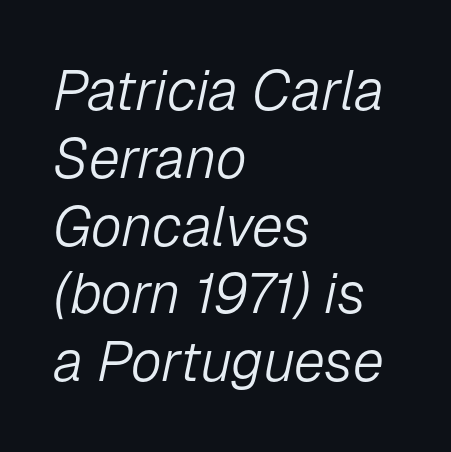
Students, note that the glyphs here touch the page at normal intervals. The area under the type is left untouched. Caption: multi-line text, flush left, ragged right. You could not count columns in this text — the font is proportionally spaced. This is not heavy type; no bold has been used. The font's italic variant was chosen for this text.
